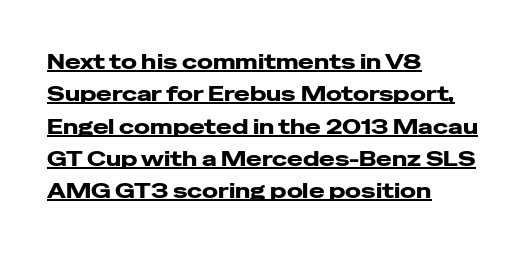
Q: Is the text italic (slanted)? A: No, it is upright.
Q: Is the text underlined? A: Yes.
Q: How is the paragraph aligned? A: Left-aligned.
Q: Is the spacing between letters normal or unusually wide? A: Normal.
Q: Is the spacing between lines tight, normal or loose? A: Normal.
